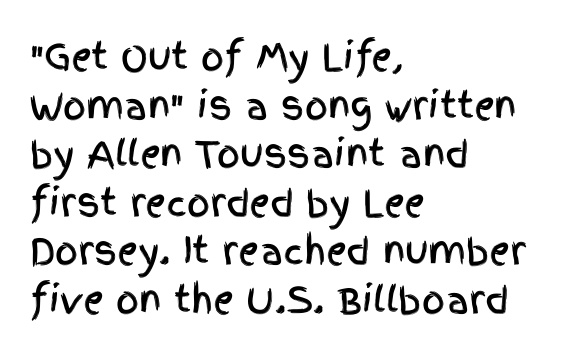
Q: Is the text italic (slanted)? A: No, it is upright.
Q: Is the typeface a serif or a sans-serif typeface? A: Sans-serif.
Q: Is the text underlined? A: No.
Q: How is the paragraph aligned? A: Left-aligned.
Q: Is the spacing between letters normal or unusually wide? A: Normal.
Q: Is the spacing between lines tight, normal or loose? A: Normal.
Q: Width (condensed, normal, or wide)? A: Condensed.
Q: x-height? A: Large.
Q: Monospaced? A: No.
